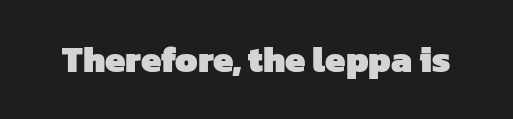
{"serif": "no", "bold": "yes", "weight": "heavy", "width": "normal", "stroke_contrast": "low", "x_height": "medium", "monospaced": "no", "underline": "no", "letter_spacing": "normal", "letter_spacing_em": 0.0, "glyph_px": 36}
